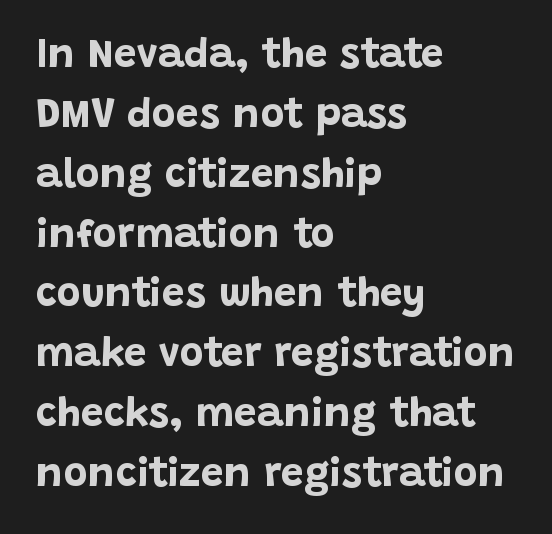
Q: Is the text bold? A: Yes.
Q: Is the text italic (slanted)? A: No, it is upright.
Q: Is the typeface a serif or a sans-serif typeface? A: Sans-serif.
Q: Is the text underlined? A: No.
Q: How is the paragraph aligned? A: Left-aligned.
Q: Is the spacing between letters normal or unusually wide? A: Normal.
Q: Is the spacing between lines tight, normal or loose? A: Normal.
Q: Width (condensed, normal, or wide)? A: Normal.
Q: Stroke contrast? A: Low.
Q: x-height? A: Large.
Q: Monospaced? A: No.
